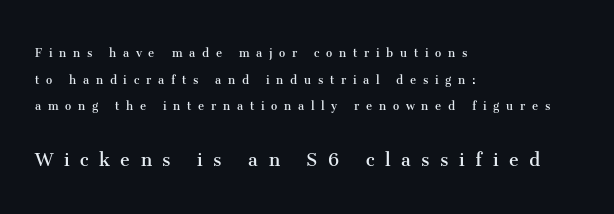
Q: Is the text bold? A: No.
Q: Is the text italic (slanted)? A: No, it is upright.
Q: Is the text underlined? A: No.
Q: How is the paragraph aligned? A: Left-aligned.
Q: Is the spacing between letters normal or unusually wide? A: Unusually wide.
Q: Is the spacing between lines tight, normal or loose? A: Loose.
Q: Which block of text is set in a larger size, the first (top) or the second (bottom)? A: The second (bottom) one.
